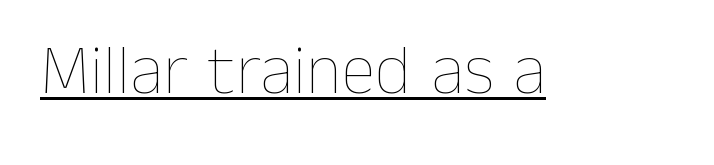
Q: Is the text bold? A: No.
Q: Is the text italic (slanted)? A: No, it is upright.
Q: Is the text underlined? A: Yes.
Q: Is the spacing between letters normal or unusually wide? A: Normal.
Q: Width (condensed, normal, or wide)? A: Normal.
Q: Stroke contrast? A: Low.
Q: x-height? A: Medium.
Q: Monospaced? A: No.
